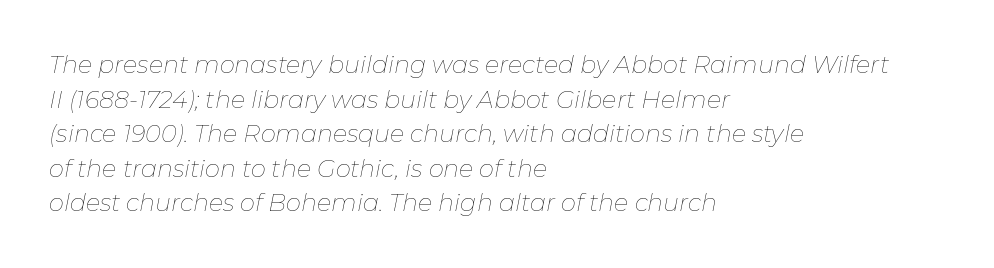
The image shows 24 px text type, italic (leaning right); set left-aligned, normal line spacing (1.44x), normal letter spacing, not underlined.
